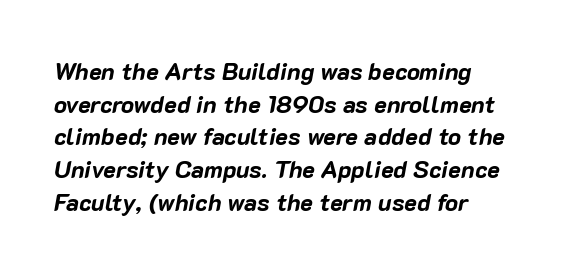
Beneath every word, the page is bare. The letters are bold, with thick, heavy strokes. This sample uses plain, unmodified letter spacing. The rows are spaced the way most documents space them.
